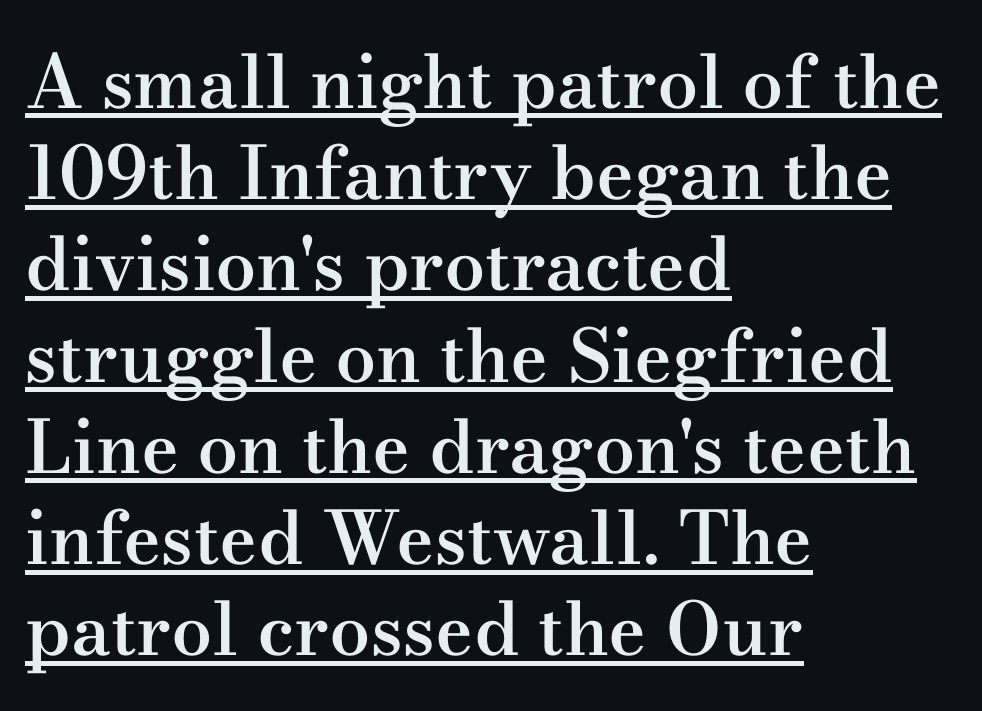
Horizontal bands of white between lines are of average thickness. Character widths vary here, with narrow letters taking less room than wide ones. Moderately thickened strokes mark this as semibold type. Check where the strokes stop: tiny serifs finish them off. Do the letters lean? They stand straight.
